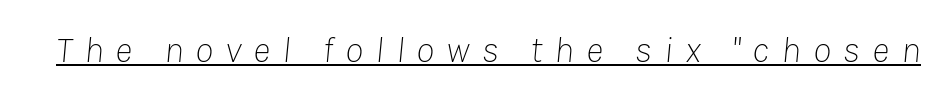
{"italic": "yes", "lean": "right", "slant_degrees": 8, "bold": "no", "weight": "thin", "width": "normal", "stroke_contrast": "low", "x_height": "medium", "monospaced": "no", "underline": "yes", "letter_spacing": "wide", "letter_spacing_em": 0.33, "glyph_px": 37}
